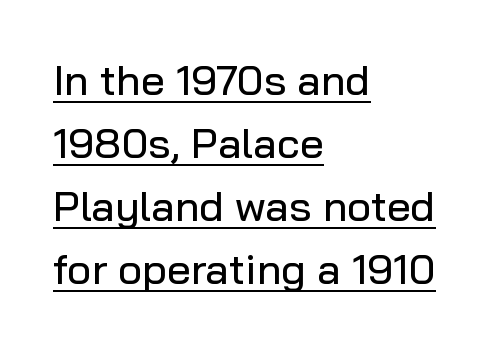
The image shows 42 px sans-serif type, upright; set left-aligned, normal line spacing (1.5x), normal letter spacing, underlined; low stroke contrast and a medium x-height.
